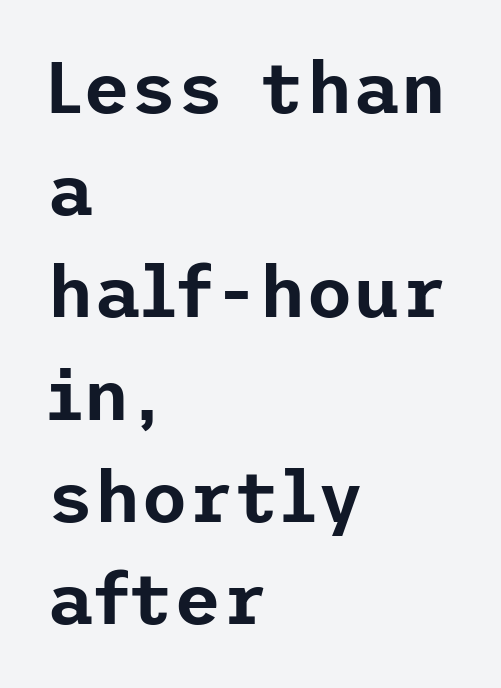
The image shows 72 px sans-serif type, upright; set left-aligned, normal line spacing (1.42x), normal letter spacing, not underlined; low stroke contrast and a medium x-height.
